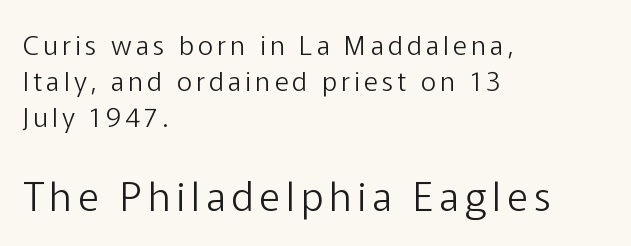
Q: Is the text bold? A: No.
Q: Is the text italic (slanted)? A: No, it is upright.
Q: Is the typeface a serif or a sans-serif typeface? A: Sans-serif.
Q: Is the text underlined? A: No.
Q: How is the paragraph aligned? A: Left-aligned.
Q: Is the spacing between lines tight, normal or loose? A: Normal.
Q: Which block of text is set in a larger size, the first (top) or the second (bottom)? A: The second (bottom) one.
Q: Width (condensed, normal, or wide)? A: Normal.
Q: Stroke contrast? A: Low.
Q: x-height? A: Medium.
Q: Monospaced? A: No.
